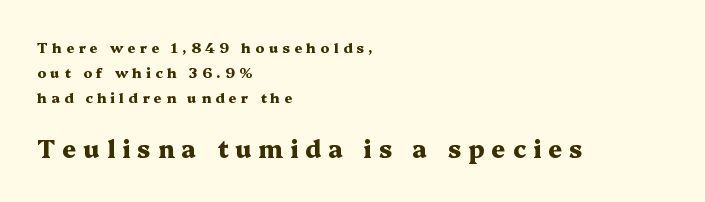
The zone under the glyphs is completely vacant. A typesetter would mark this as roman, not italic. The lines are quadded left. In terms of weight, the rendering is a true, heavy bold. Which chunk is bigger? The second one — the bottom block dwarfs the top.
